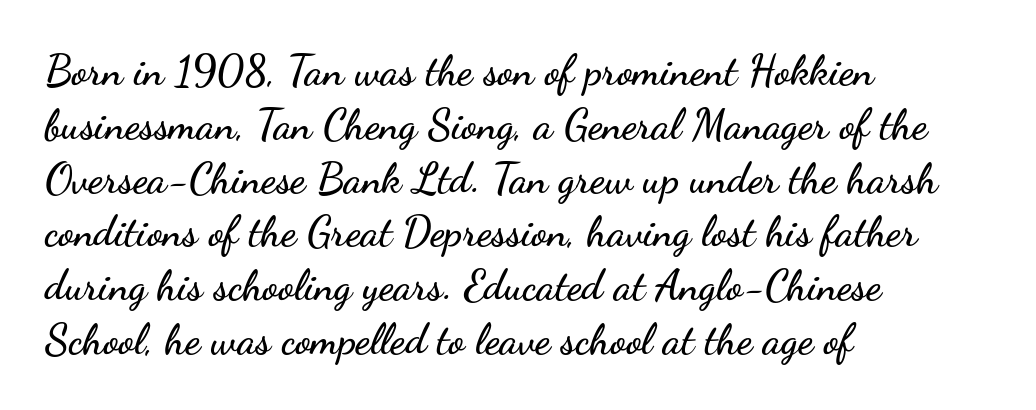
Clear beneath every line of the passage. Leading: standard. These lines stack with their left ends in a neat column. No extra tracking has been applied to these lines.
